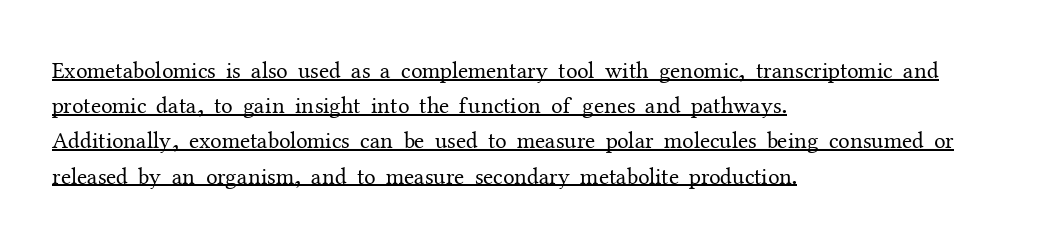
When letters stand straight like this, we call the style roman or upright. The cut favours lightness, reaching ordinary text weight at its darkest. Has an underline been added? It has. Line beginnings align vertically; line endings do not.
